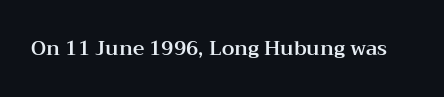
Q: Is the text italic (slanted)? A: No, it is upright.
Q: Is the text underlined? A: No.
Q: Is the spacing between letters normal or unusually wide? A: Normal.
